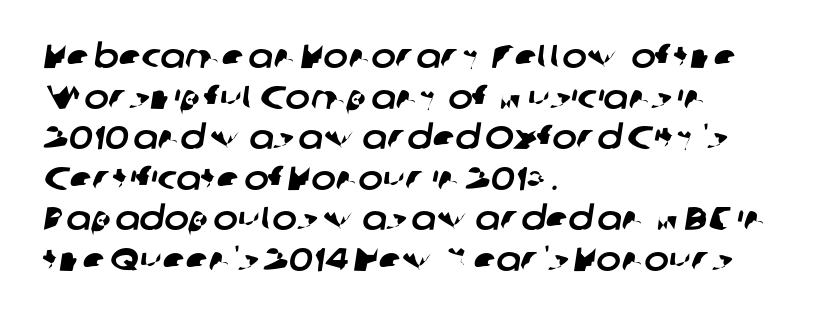
{"serif": "no", "width": "normal", "stroke_contrast": "low", "x_height": "medium", "monospaced": "no", "underline": "no", "align": "left", "line_spacing_ratio": 1.23, "letter_spacing": "normal", "letter_spacing_em": 0.0, "glyph_px": 33}
